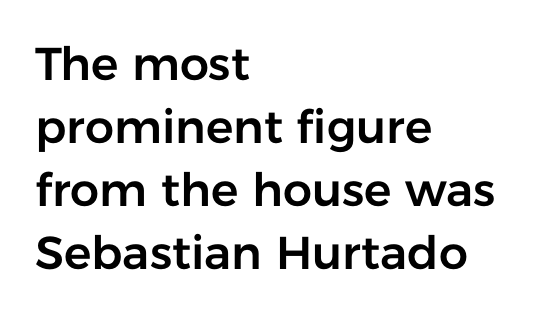
{"serif": "no", "italic": "no", "width": "normal", "stroke_contrast": "low", "x_height": "medium", "monospaced": "no", "underline": "no", "align": "left", "line_spacing": "normal", "line_spacing_ratio": 1.37, "letter_spacing": "normal", "letter_spacing_em": 0.0, "glyph_px": 46}
